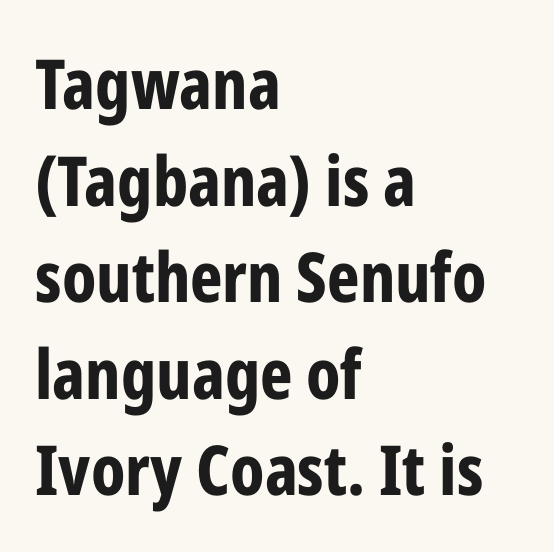
Q: Is the text bold? A: Yes.
Q: Is the text italic (slanted)? A: No, it is upright.
Q: Is the typeface a serif or a sans-serif typeface? A: Sans-serif.
Q: Is the text underlined? A: No.
Q: How is the paragraph aligned? A: Left-aligned.
Q: Is the spacing between letters normal or unusually wide? A: Normal.
Q: Is the spacing between lines tight, normal or loose? A: Normal.
Q: Width (condensed, normal, or wide)? A: Condensed.
Q: Stroke contrast? A: Low.
Q: x-height? A: Medium.
Q: Monospaced? A: No.
